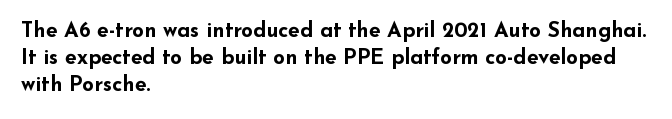
The image shows 21 px bold type, upright; set left-aligned, normal line spacing (1.29x), normal letter spacing, not underlined.
